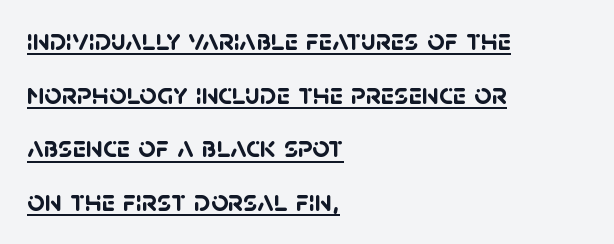
Q: Is the text bold? A: Yes.
Q: Is the typeface a serif or a sans-serif typeface? A: Sans-serif.
Q: Is the text underlined? A: Yes.
Q: How is the paragraph aligned? A: Left-aligned.
Q: Is the spacing between letters normal or unusually wide? A: Normal.
Q: Width (condensed, normal, or wide)? A: Normal.
Q: Stroke contrast? A: Low.
Q: x-height? A: Large.
Q: Monospaced? A: No.
